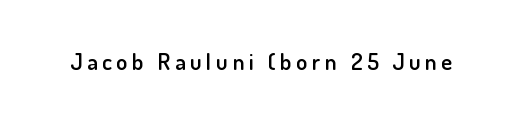
Honestly, there is no underline to notice here at all. Weight check: semibold — heavier than regular, not quite bold. The type is letterspaced generously, with wide tracking. Every stem runs plumb, perpendicular to the baseline.
